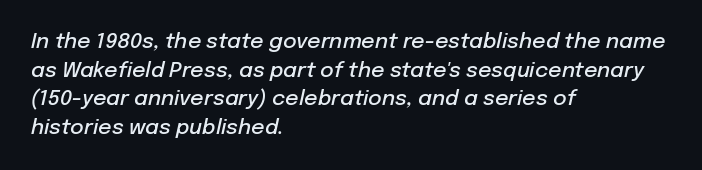
{"italic": "yes", "lean": "right", "slant_degrees": 12, "bold": "semi", "underline": "no", "align": "left", "line_spacing": "normal", "line_spacing_ratio": 1.36, "letter_spacing": "normal", "letter_spacing_em": 0.0, "glyph_px": 21}
